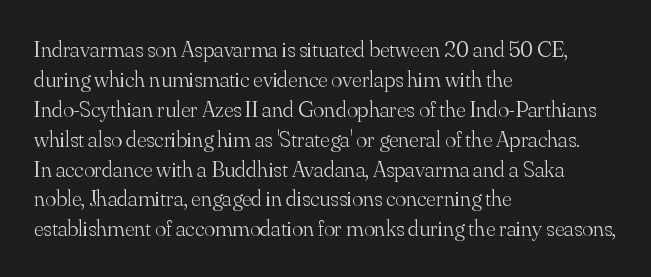
Q: Is the text bold? A: No.
Q: Is the text italic (slanted)? A: No, it is upright.
Q: Is the text underlined? A: No.
Q: How is the paragraph aligned? A: Left-aligned.
Q: Is the spacing between letters normal or unusually wide? A: Normal.
Q: Is the spacing between lines tight, normal or loose? A: Normal.
